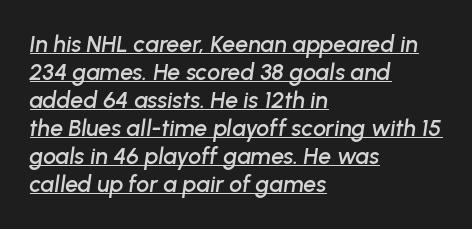
Q: Is the text italic (slanted)? A: Yes, it leans right by about 8 degrees.
Q: Is the text underlined? A: Yes.
Q: How is the paragraph aligned? A: Left-aligned.
Q: Is the spacing between letters normal or unusually wide? A: Normal.
